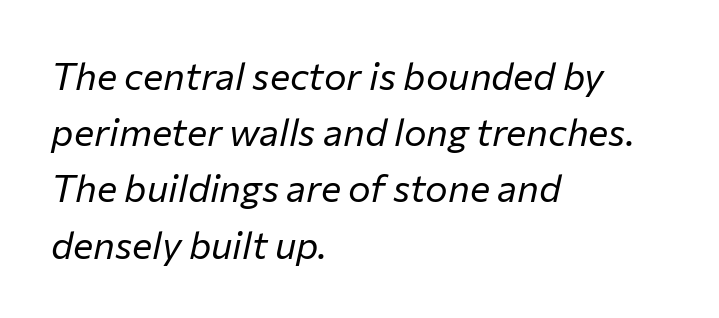
Q: Is the text bold? A: No.
Q: Is the text italic (slanted)? A: Yes, it leans right by about 12 degrees.
Q: Is the text underlined? A: No.
Q: How is the paragraph aligned? A: Left-aligned.
Q: Is the spacing between letters normal or unusually wide? A: Normal.
Q: Is the spacing between lines tight, normal or loose? A: Normal.
Q: Width (condensed, normal, or wide)? A: Normal.
Q: Stroke contrast? A: Low.
Q: x-height? A: Medium.
Q: Monospaced? A: No.
